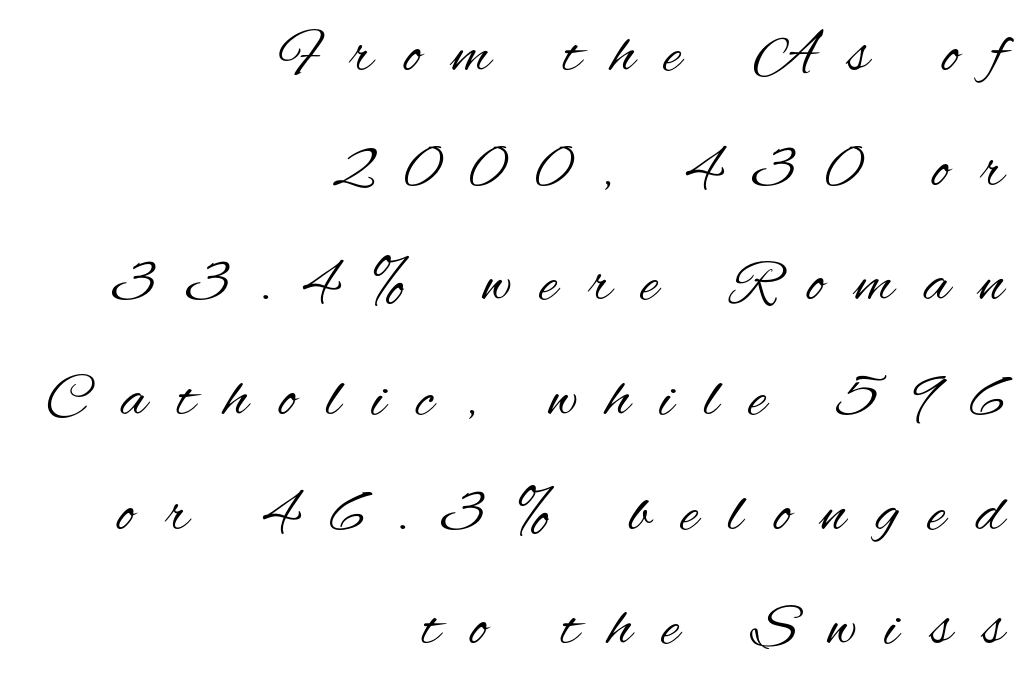
The image shows 61 px regular-weight, condensed sans-serif type; set right-aligned, line spacing 1.88x, unusually wide letter spacing (+0.5 em), not underlined; medium stroke contrast and a small x-height.
